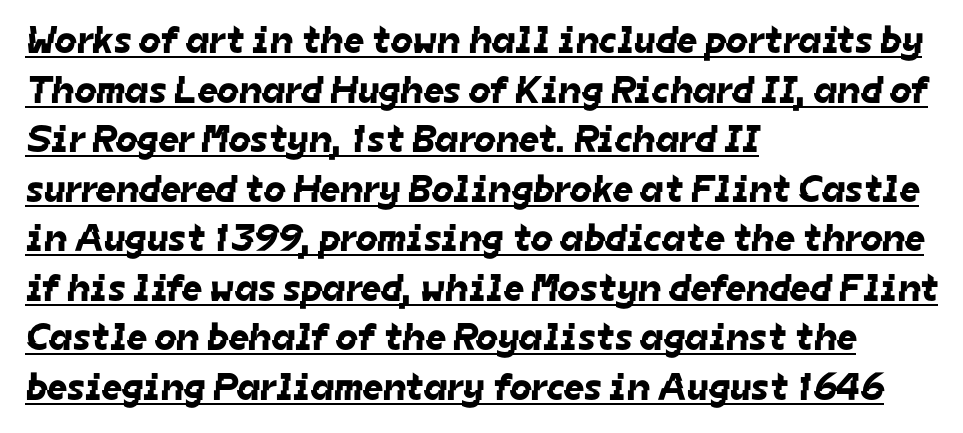
Q: Is the typeface a serif or a sans-serif typeface? A: Sans-serif.
Q: Is the text underlined? A: Yes.
Q: How is the paragraph aligned? A: Left-aligned.
Q: Is the spacing between letters normal or unusually wide? A: Normal.
Q: Is the spacing between lines tight, normal or loose? A: Normal.
Q: Width (condensed, normal, or wide)? A: Normal.
Q: Stroke contrast? A: Low.
Q: x-height? A: Medium.
Q: Monospaced? A: No.
